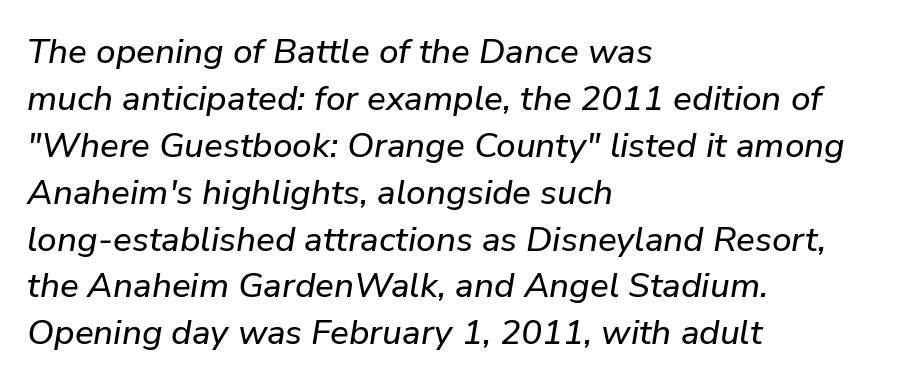
The passage shown has conventional tracking throughout. This block has exactly the height ordinary leading produces. Posture: slanted. Here the designer chose a conventional face with non-uniform glyph widths. The space beneath each line is pristine and unruled. Casual observation: everything's shoved over to the left.
